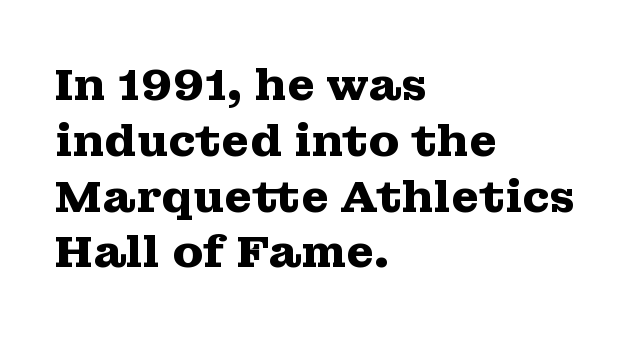
This sample uses plain, unmodified letter spacing. Serifs: yes, visible at the terminals of the letterforms. The rendering uses a bold face; every stroke is thick and dark. Here the designer chose a conventional face with non-uniform glyph widths. This is the regular roman posture of the typeface.
